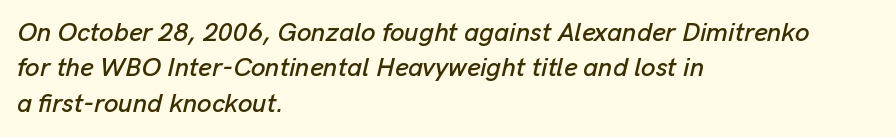
{"italic": "yes", "lean": "right", "slant_degrees": 13, "underline": "no", "align": "left", "line_spacing": "normal", "line_spacing_ratio": 1.36, "letter_spacing": "normal", "letter_spacing_em": 0.0, "glyph_px": 26}
